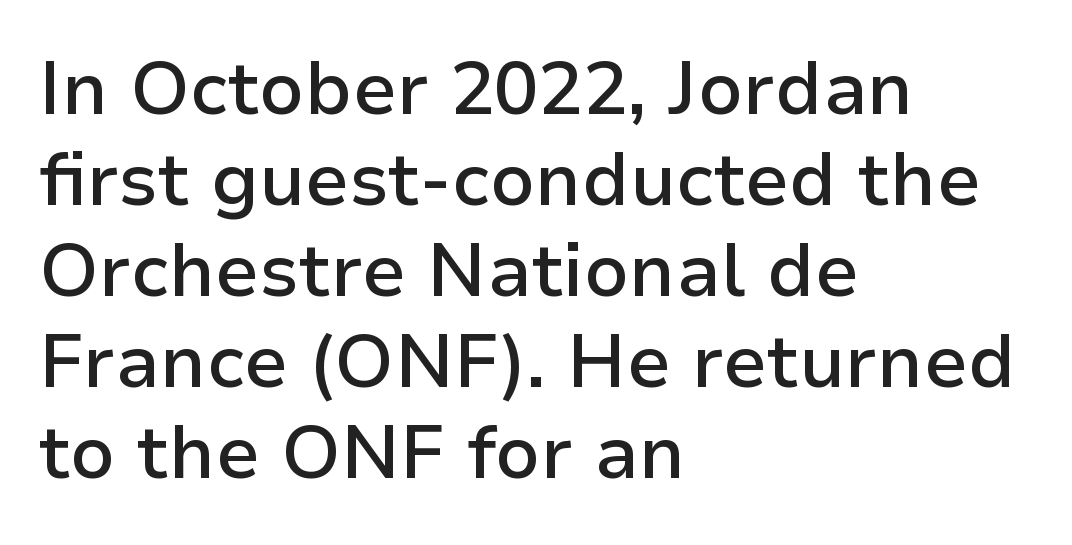
Does the lettering tilt? It doesn't — this is upright. Varying glyph widths throughout — classic text-font behaviour. Is the block centered? No — it sits flush against the left margin. Are there feet on the stems? There aren't — it's a sans. The characters look somewhat weighty, a semibold short of true bold.
